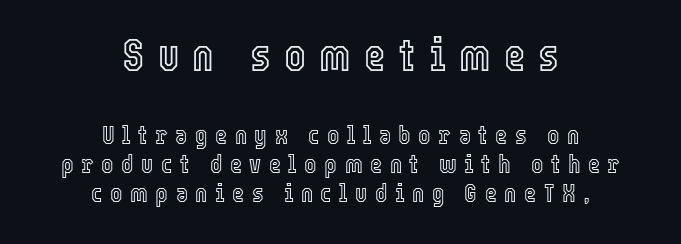
Q: Is the text italic (slanted)? A: No, it is upright.
Q: Is the text underlined? A: No.
Q: How is the paragraph aligned? A: Centered.
Q: Is the spacing between letters normal or unusually wide? A: Unusually wide.
Q: Is the spacing between lines tight, normal or loose? A: Tight.
Q: Which block of text is set in a larger size, the first (top) or the second (bottom)? A: The first (top) one.
Q: Width (condensed, normal, or wide)? A: Condensed.
Q: x-height? A: Medium.
Q: Monospaced? A: No.
